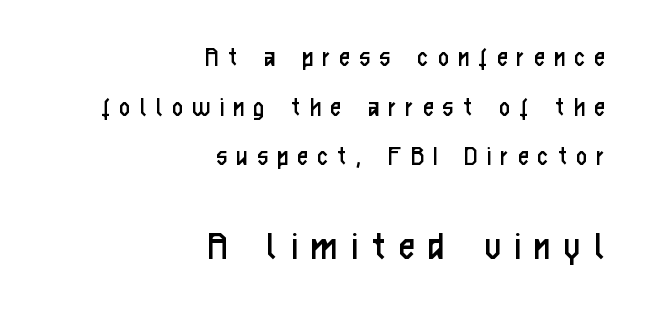
{"serif": "no", "italic": "no", "bold": "no", "weight": "regular", "width": "condensed", "stroke_contrast": "low", "x_height": "medium", "monospaced": "no", "underline": "no", "align": "right", "line_spacing_ratio": 1.71, "letter_spacing": "wide", "letter_spacing_em": 0.34, "larger_block": "second", "size_ratio": 1.48, "glyph_px": 43}
